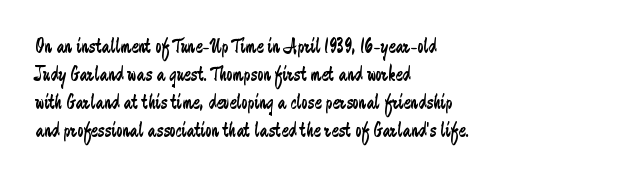
Visually the block forms a straight wall on the left and a jagged coastline on the right. Bold? No — there's no thickening of the strokes. Notice how descenders clear the ascenders below comfortably — that's standard leading. Each word holds together tightly as a unit, with standard inter-letter gaps.
